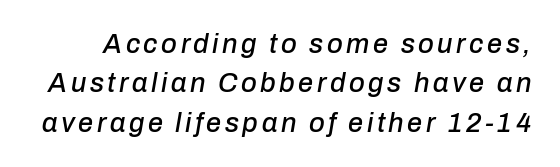
The image shows 27 px text type, italic (leaning right); set normal line spacing (1.46x), not underlined.
